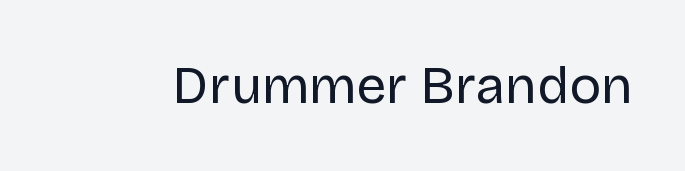
Q: Is the text bold? A: No.
Q: Is the text italic (slanted)? A: No, it is upright.
Q: Is the typeface a serif or a sans-serif typeface? A: Sans-serif.
Q: Is the text underlined? A: No.
Q: Is the spacing between letters normal or unusually wide? A: Normal.
Q: Width (condensed, normal, or wide)? A: Normal.
Q: Stroke contrast? A: Low.
Q: x-height? A: Large.
Q: Monospaced? A: No.
